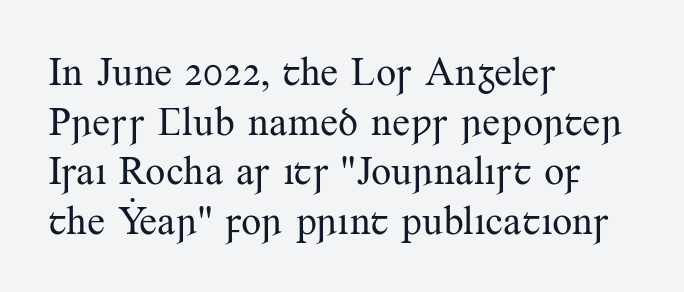
{"serif": "yes", "italic": "no", "bold": "no", "weight": "regular", "width": "normal", "stroke_contrast": "medium", "x_height": "small", "monospaced": "no", "underline": "no", "align": "left", "line_spacing_ratio": 1.24, "letter_spacing": "normal", "letter_spacing_em": 0.0, "glyph_px": 40}
